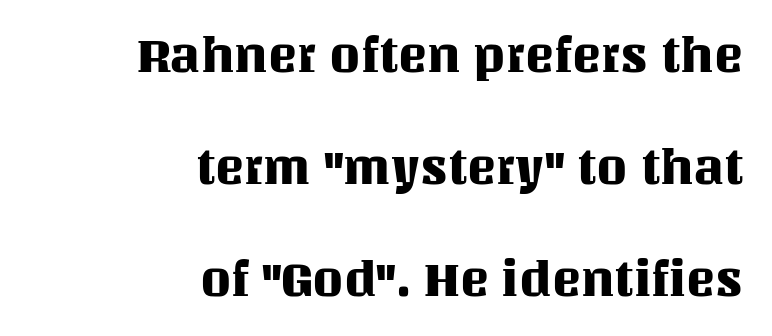
Q: Is the text italic (slanted)? A: No, it is upright.
Q: Is the text underlined? A: No.
Q: How is the paragraph aligned? A: Right-aligned.
Q: Is the spacing between letters normal or unusually wide? A: Normal.
Q: Is the spacing between lines tight, normal or loose? A: Loose.
Q: Width (condensed, normal, or wide)? A: Normal.
Q: Stroke contrast? A: Medium.
Q: x-height? A: Large.
Q: Monospaced? A: No.
